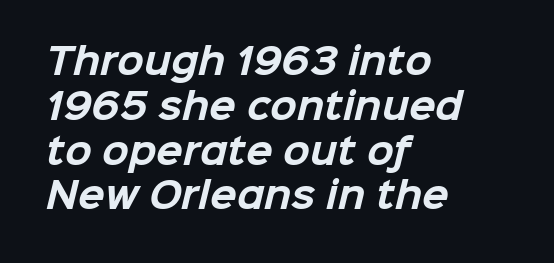
The image shows 35 px bold sans-serif type; set left-aligned, normal line spacing (1.28x), normal letter spacing, not underlined; low stroke contrast and a medium x-height.
